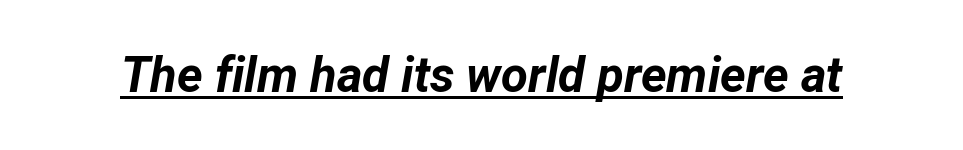
{"italic": "yes", "lean": "right", "slant_degrees": 12, "bold": "yes", "weight": "bold", "width": "normal", "stroke_contrast": "low", "x_height": "medium", "monospaced": "no", "underline": "yes", "letter_spacing": "normal", "letter_spacing_em": 0.0, "glyph_px": 49}
